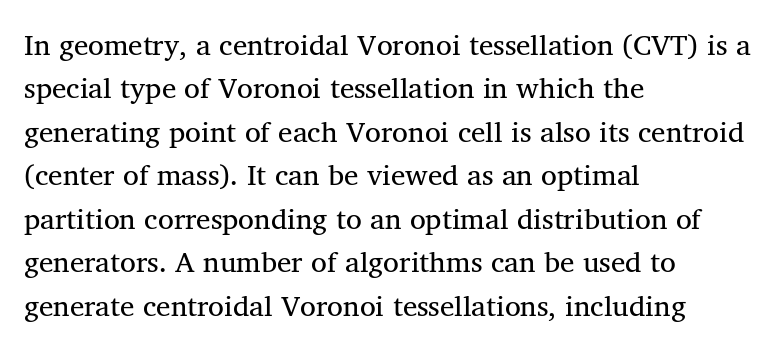
Italic: no, the glyphs are upright roman. Do the characters align in a grid? No, the font is proportional. Is this a heavy cut? Hardly; it is regular or lighter. Compared with a centered layout, this one pins lines to the left instead. The passage shown is not underscored anywhere. The type family on display is of the serif kind.
